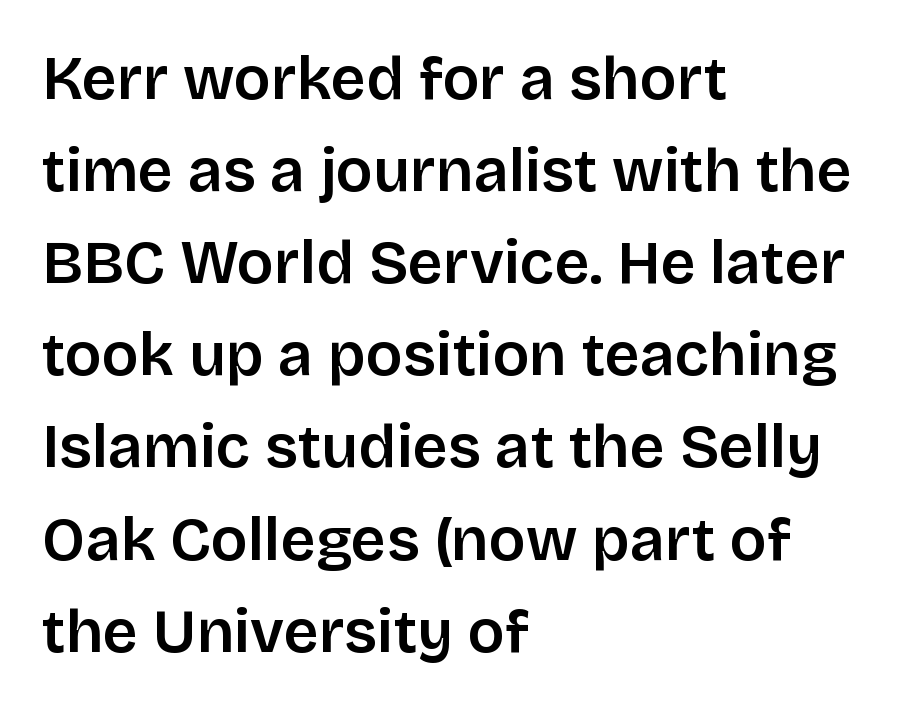
{"serif": "no", "italic": "no", "bold": "semi", "weight": "semibold", "width": "normal", "stroke_contrast": "low", "x_height": "large", "monospaced": "no", "underline": "no", "align": "left", "line_spacing": "normal", "line_spacing_ratio": 1.51, "letter_spacing": "normal", "letter_spacing_em": 0.0, "glyph_px": 61}
